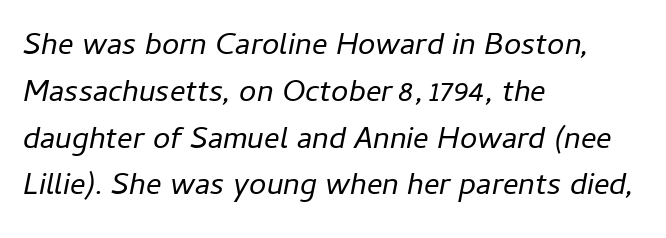
The weight tops out at a normal text grade. There's an unmistakable incline to the writing here. The passage shown is not underscored anywhere. Nothing unusual about the tracking: characters are spaced as the font intends. The lines in this sample share a left origin and differ only in where they stop. Think of a printed novel: that variable character pitch is what you see here.
